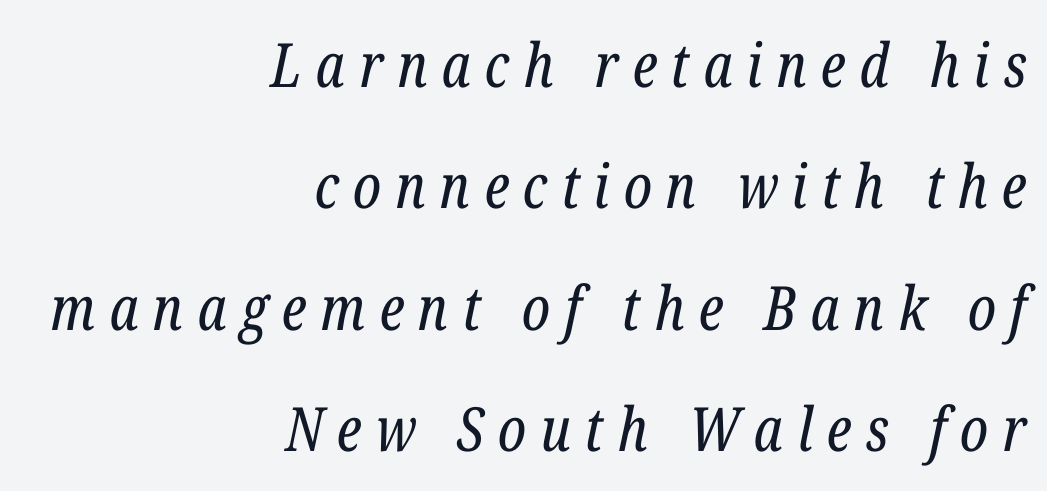
Q: Is the text bold? A: No.
Q: Is the text italic (slanted)? A: Yes, it leans right by about 12 degrees.
Q: Is the typeface a serif or a sans-serif typeface? A: Serif.
Q: Is the text underlined? A: No.
Q: How is the paragraph aligned? A: Right-aligned.
Q: Is the spacing between letters normal or unusually wide? A: Unusually wide.
Q: Is the spacing between lines tight, normal or loose? A: Loose.
Q: Width (condensed, normal, or wide)? A: Condensed.
Q: Stroke contrast? A: Low.
Q: x-height? A: Medium.
Q: Monospaced? A: No.
